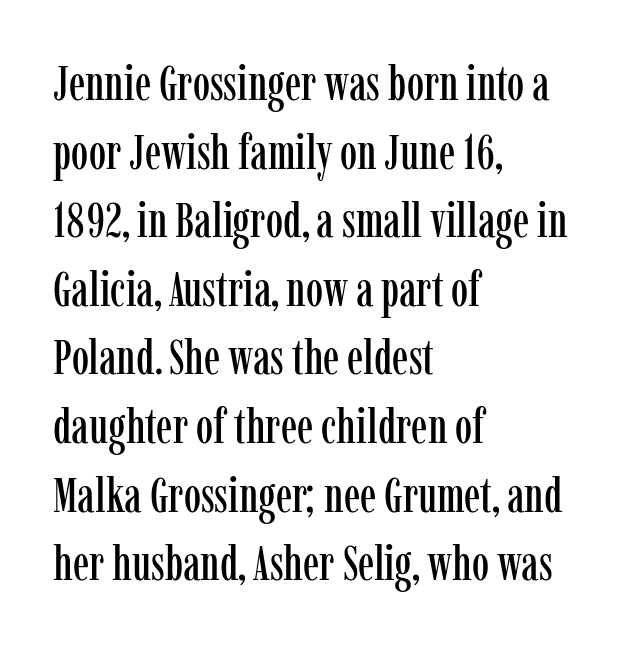
Q: Is the text italic (slanted)? A: No, it is upright.
Q: Is the typeface a serif or a sans-serif typeface? A: Serif.
Q: Is the text underlined? A: No.
Q: How is the paragraph aligned? A: Left-aligned.
Q: Is the spacing between letters normal or unusually wide? A: Normal.
Q: Is the spacing between lines tight, normal or loose? A: Normal.
Q: Width (condensed, normal, or wide)? A: Condensed.
Q: Stroke contrast? A: Low.
Q: x-height? A: Medium.
Q: Monospaced? A: No.
